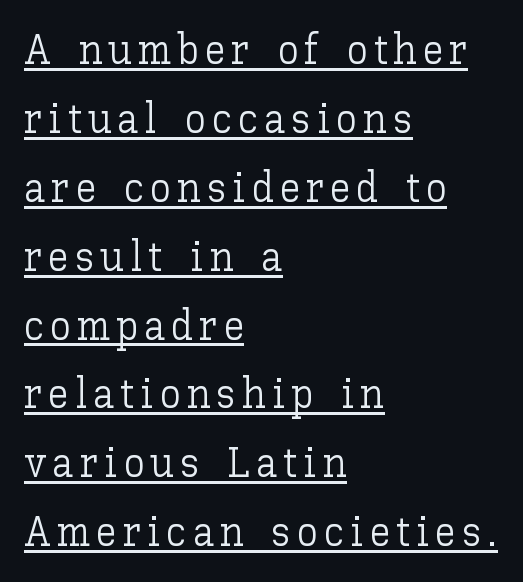
{"italic": "no", "bold": "no", "weight": "light", "width": "normal", "stroke_contrast": "low", "x_height": "medium", "monospaced": "no", "underline": "yes", "align": "left", "line_spacing": "normal", "line_spacing_ratio": 1.64, "glyph_px": 42}
